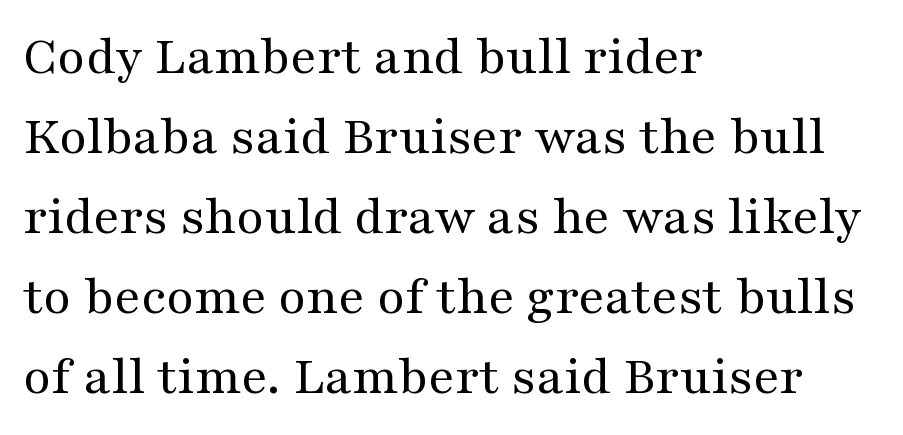
Q: Is the text bold? A: No.
Q: Is the text italic (slanted)? A: No, it is upright.
Q: Is the typeface a serif or a sans-serif typeface? A: Serif.
Q: Is the text underlined? A: No.
Q: How is the paragraph aligned? A: Left-aligned.
Q: Is the spacing between letters normal or unusually wide? A: Normal.
Q: Is the spacing between lines tight, normal or loose? A: Normal.
Q: Width (condensed, normal, or wide)? A: Wide.
Q: Stroke contrast? A: Medium.
Q: x-height? A: Medium.
Q: Monospaced? A: No.
